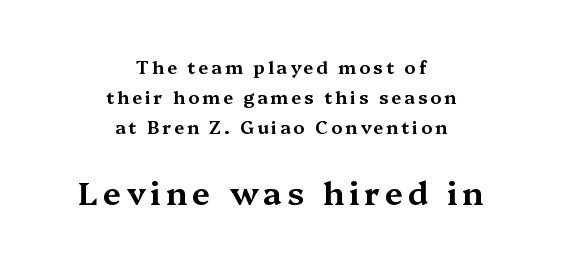
The vertical gap from one line to the next is medium. The string is rendered with underlining switched off. The glyphs in this specimen are seriffed. Characters remain perfectly vertical along every line.
